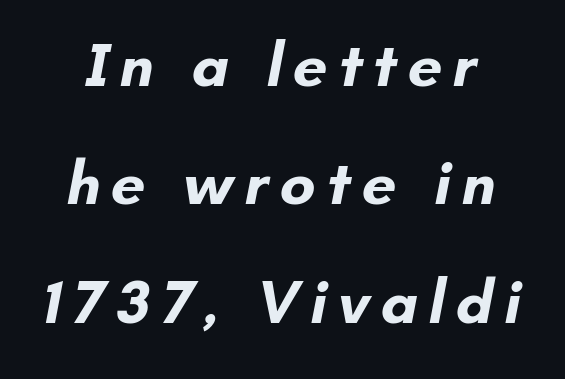
Q: Is the text bold? A: Yes.
Q: Is the typeface a serif or a sans-serif typeface? A: Sans-serif.
Q: Is the text underlined? A: No.
Q: Is the spacing between lines tight, normal or loose? A: Loose.
Q: Width (condensed, normal, or wide)? A: Normal.
Q: Stroke contrast? A: Low.
Q: x-height? A: Small.
Q: Monospaced? A: No.
